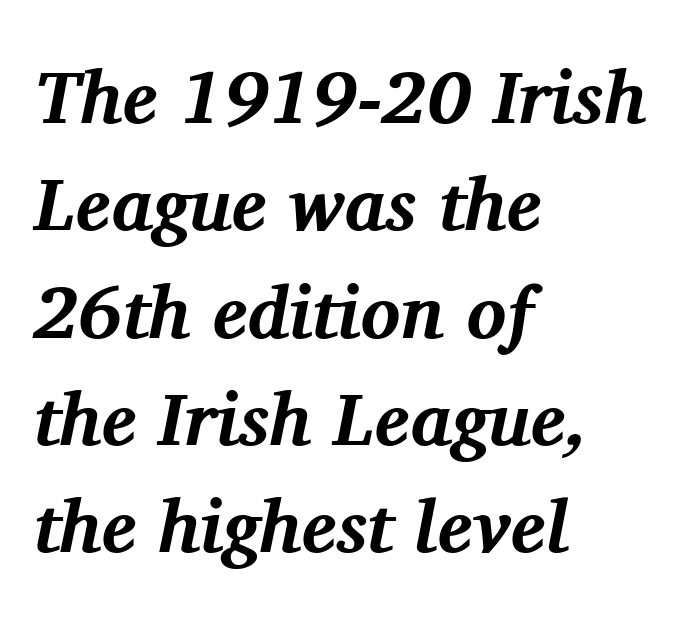
Caption: standard tracking, unaltered. On the weight axis this lands at bold, roughly 700. Alignment: flush left. The rendering uses a moderate line-height, typical for paragraphs. Look at the bottom of the vertical strokes: they flare into serifs here. Think of a printed novel: that variable character pitch is what you see here.
